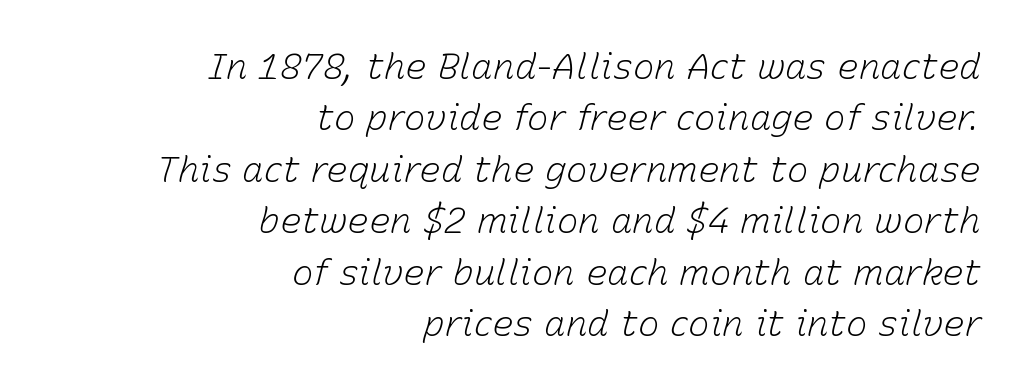
Q: Is the text bold? A: No.
Q: Is the text italic (slanted)? A: Yes, it leans right by about 15 degrees.
Q: Is the text underlined? A: No.
Q: How is the paragraph aligned? A: Right-aligned.
Q: Is the spacing between letters normal or unusually wide? A: Normal.
Q: Is the spacing between lines tight, normal or loose? A: Normal.
Q: Width (condensed, normal, or wide)? A: Normal.
Q: Stroke contrast? A: Low.
Q: x-height? A: Medium.
Q: Monospaced? A: No.
